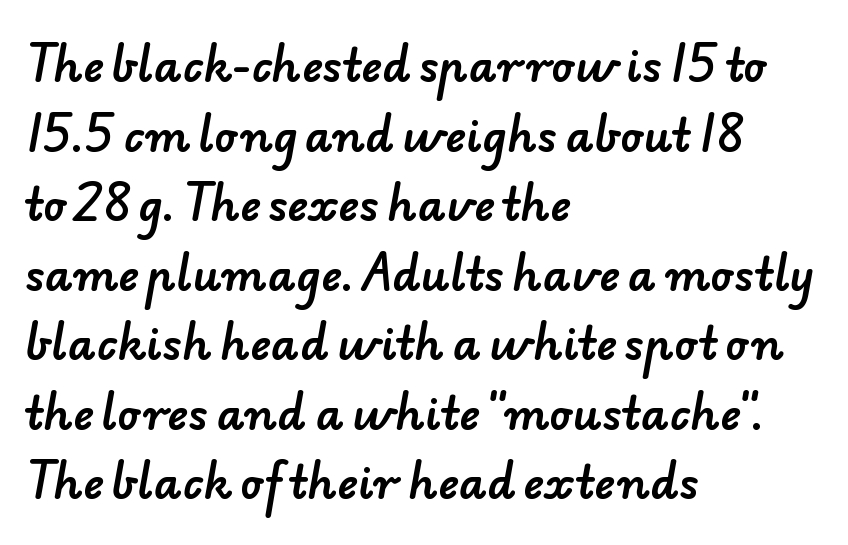
Q: Is the typeface a serif or a sans-serif typeface? A: Sans-serif.
Q: Is the text underlined? A: No.
Q: How is the paragraph aligned? A: Left-aligned.
Q: Is the spacing between letters normal or unusually wide? A: Normal.
Q: Is the spacing between lines tight, normal or loose? A: Normal.
Q: Width (condensed, normal, or wide)? A: Normal.
Q: Stroke contrast? A: Low.
Q: x-height? A: Small.
Q: Monospaced? A: No.
